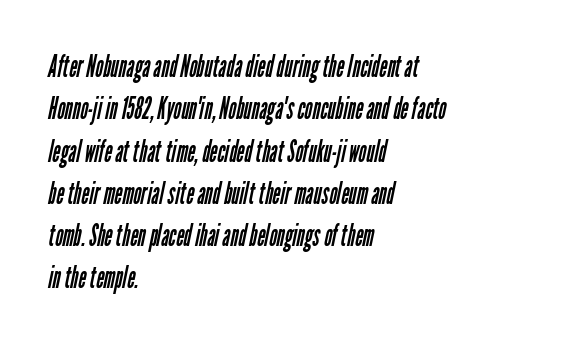
{"serif": "no", "bold": "no", "weight": "regular", "width": "condensed", "stroke_contrast": "low", "x_height": "medium", "monospaced": "no", "underline": "no", "align": "left", "line_spacing": "normal", "line_spacing_ratio": 1.41, "letter_spacing": "normal", "letter_spacing_em": 0.0, "glyph_px": 30}
